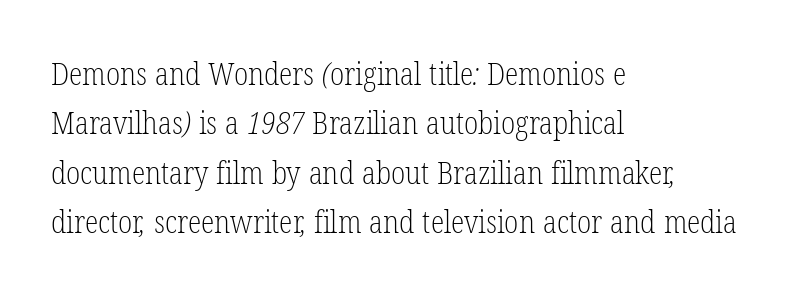
{"serif": "yes", "bold": "no", "weight": "light", "width": "condensed", "stroke_contrast": "low", "x_height": "medium", "monospaced": "no", "underline": "no", "align": "left", "line_spacing": "normal", "line_spacing_ratio": 1.59, "letter_spacing": "normal", "letter_spacing_em": 0.0, "glyph_px": 31}
